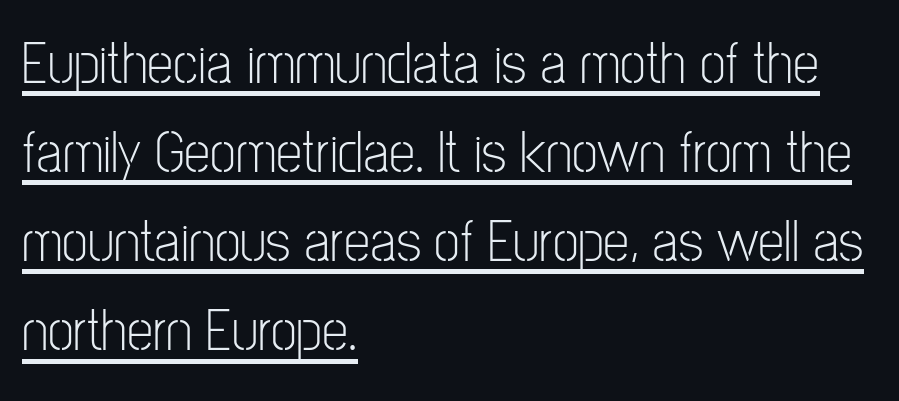
{"serif": "no", "italic": "no", "bold": "no", "weight": "light", "width": "condensed", "stroke_contrast": "low", "x_height": "medium", "monospaced": "no", "underline": "yes", "align": "left", "line_spacing": "normal", "line_spacing_ratio": 1.51, "letter_spacing": "normal", "letter_spacing_em": 0.0, "glyph_px": 59}
